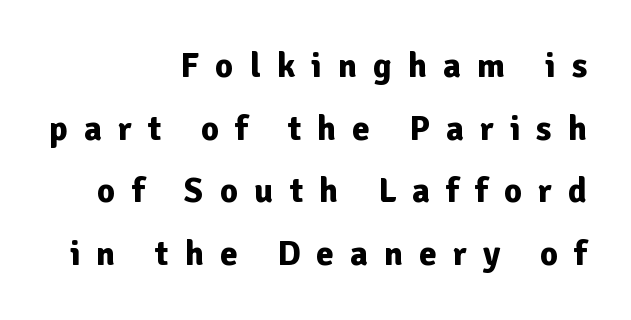
You can tell it's not italic because the verticals are truly vertical. Short note: letters widely spaced. Check under the words: just untouched page. The letters advance in unequal steps, a hallmark of proportional type. The type family on display is of the sans-serif kind.
